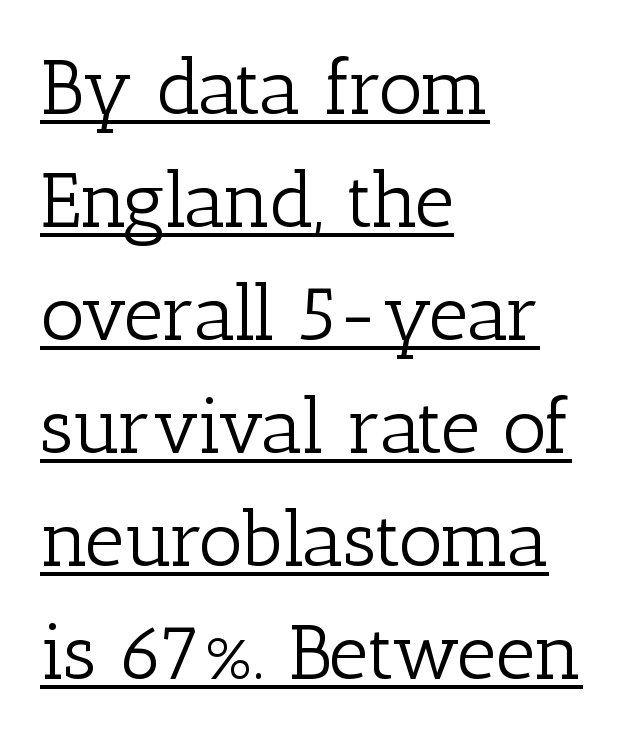
The image shows 78 px light serif type, upright; set left-aligned, normal line spacing (1.45x), normal letter spacing, underlined; low stroke contrast and a medium x-height.
